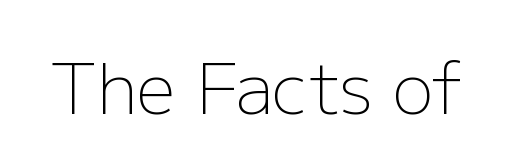
{"serif": "no", "italic": "no", "bold": "no", "weight": "light", "width": "normal", "stroke_contrast": "low", "x_height": "medium", "monospaced": "no", "underline": "no", "letter_spacing": "normal", "letter_spacing_em": 0.0, "glyph_px": 69}
